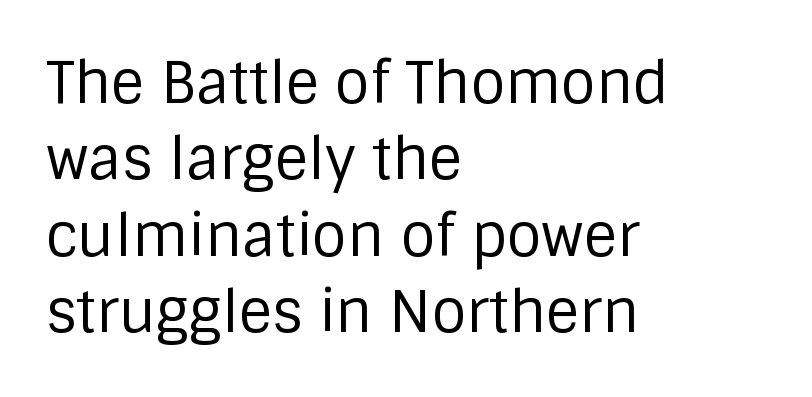
{"serif": "no", "italic": "no", "bold": "no", "weight": "regular", "width": "normal", "stroke_contrast": "low", "x_height": "large", "monospaced": "no", "underline": "no", "align": "left", "line_spacing": "normal", "line_spacing_ratio": 1.34, "letter_spacing": "normal", "letter_spacing_em": 0.0, "glyph_px": 57}
